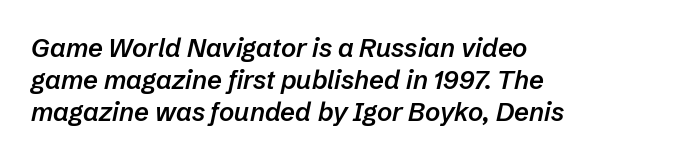
The image shows 26 px text type, italic (leaning right); set left-aligned, line spacing 1.23x, normal letter spacing, not underlined.
